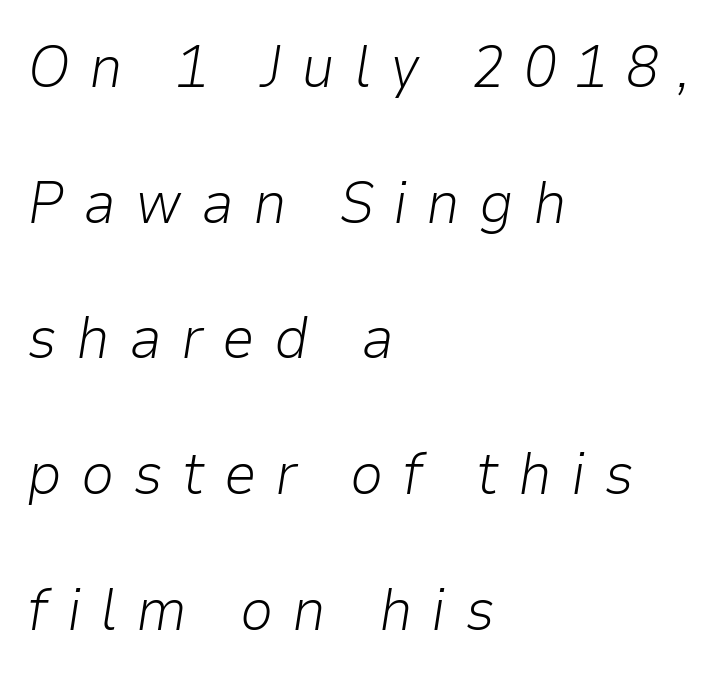
The image shows 59 px light type, italic (leaning right); set left-aligned, loose line spacing (2.3x), unusually wide letter spacing (+0.32 em), not underlined; low stroke contrast and a medium x-height.
